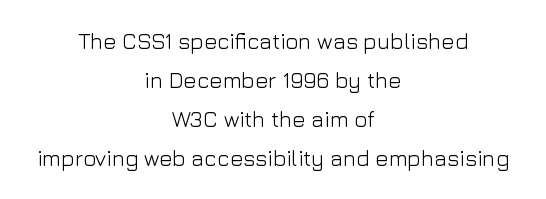
The area under the type is left untouched. Heaviness? Minimal to ordinary, like unemphasized prose. Honestly, the letter spacing is just normal — you wouldn't notice it. The passage is arranged like a title page — every line centered. This is the regular roman posture of the typeface.
